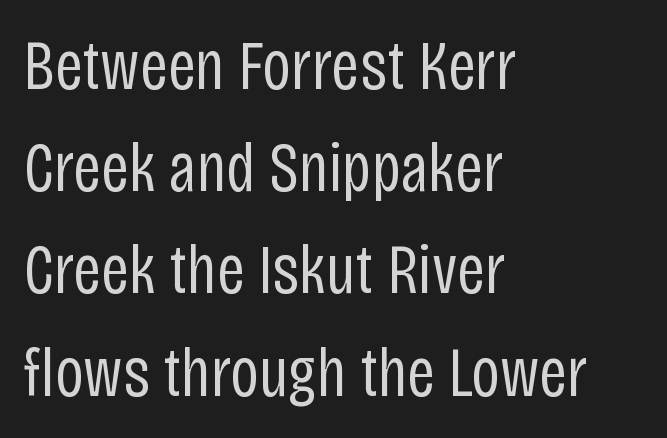
The image shows 70 px regular-weight, condensed sans-serif type, upright; set left-aligned, normal line spacing (1.46x), normal letter spacing, not underlined; low stroke contrast and a large x-height.
